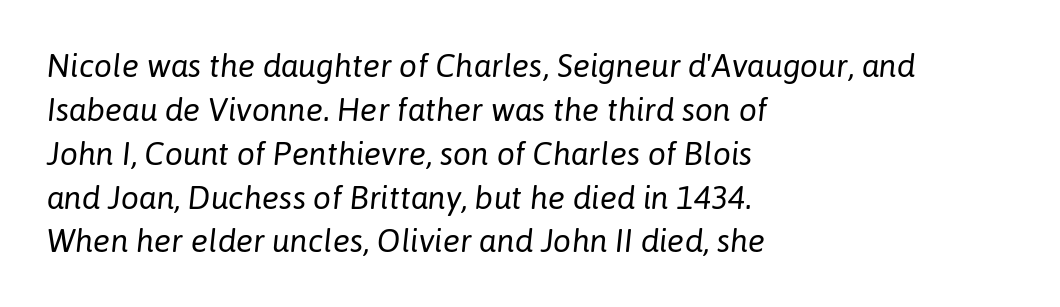
{"italic": "yes", "lean": "right", "slant_degrees": 6, "bold": "no", "weight": "regular", "width": "normal", "stroke_contrast": "low", "x_height": "medium", "monospaced": "no", "underline": "no", "align": "left", "line_spacing": "normal", "line_spacing_ratio": 1.37, "letter_spacing": "normal", "letter_spacing_em": 0.0, "glyph_px": 32}
